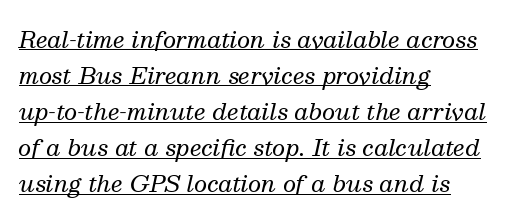
Q: Is the text bold? A: No.
Q: Is the text italic (slanted)? A: Yes, it leans right by about 13 degrees.
Q: Is the text underlined? A: Yes.
Q: How is the paragraph aligned? A: Left-aligned.
Q: Is the spacing between letters normal or unusually wide? A: Normal.
Q: Is the spacing between lines tight, normal or loose? A: Normal.
